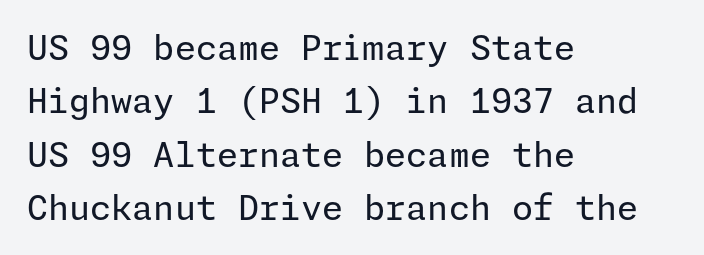
{"serif": "no", "italic": "no", "bold": "no", "weight": "regular", "width": "normal", "stroke_contrast": "low", "x_height": "medium", "underline": "no", "align": "left", "line_spacing": "normal", "line_spacing_ratio": 1.57, "letter_spacing": "normal", "letter_spacing_em": 0.0, "glyph_px": 34}
